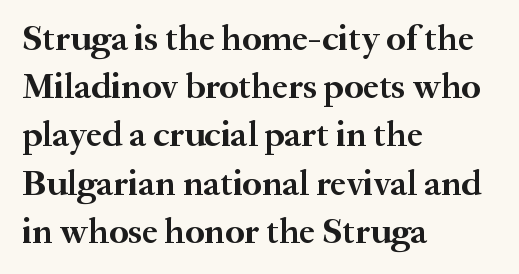
Strong, thick strokes mark this as bold type. Is this a fixed-width face? No — the glyphs have proportional, varying widths. Caption: multi-line text, flush left, ragged right. Check the space under the baseline: it is left empty. Small tapered or slab feet sit at the stroke ends, so this counts as serif.
